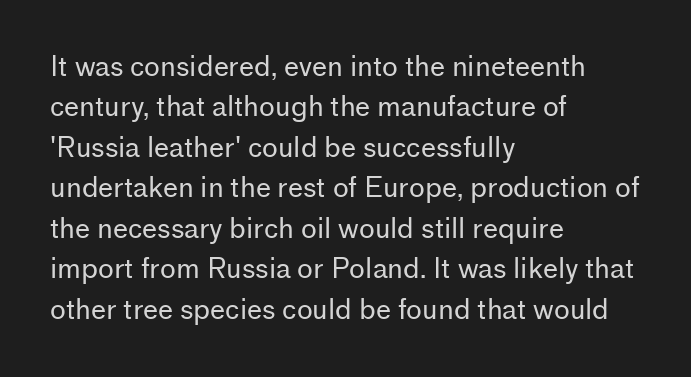
The passage shown stacks its lines at a standard gap. Students, note that the glyphs here touch the page at normal intervals. This reads as an unemphasized weight, regular at the heaviest. Typeset ragged right — the left edge is the straight one. No italicization has been applied; the sample stays upright.
